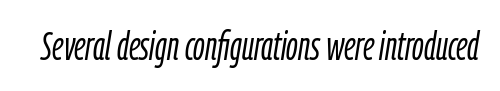
Letters have the restrained weight of plain body copy at most. Nothing unusual about the tracking: characters are spaced as the font intends. Looking at the ascenders, they clearly lean. The zone under the glyphs is completely vacant. Proportional: the letters do not fall into vertical columns.
